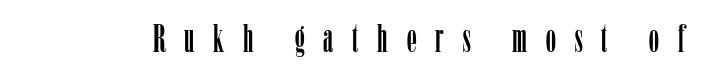
The image shows 39 px condensed serif type, upright; set unusually wide letter spacing (+0.49 em), not underlined; low stroke contrast and a medium x-height.
